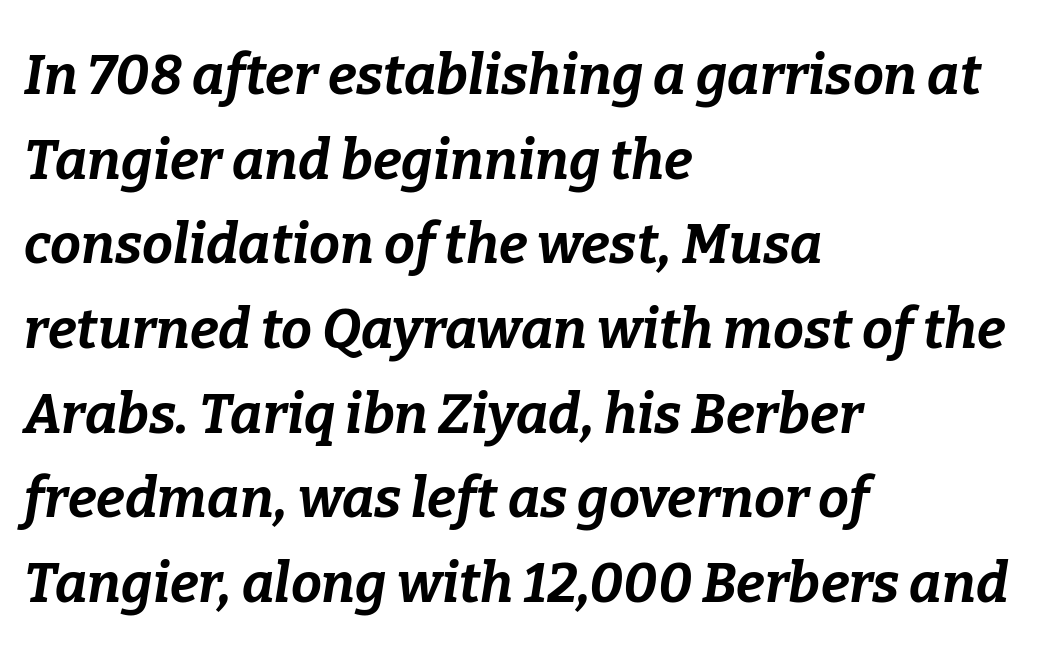
Q: Is the text bold? A: Yes.
Q: Is the text italic (slanted)? A: Yes, it leans right by about 9 degrees.
Q: Is the text underlined? A: No.
Q: How is the paragraph aligned? A: Left-aligned.
Q: Is the spacing between letters normal or unusually wide? A: Normal.
Q: Is the spacing between lines tight, normal or loose? A: Normal.
Q: Width (condensed, normal, or wide)? A: Normal.
Q: Stroke contrast? A: Low.
Q: x-height? A: Medium.
Q: Monospaced? A: No.
